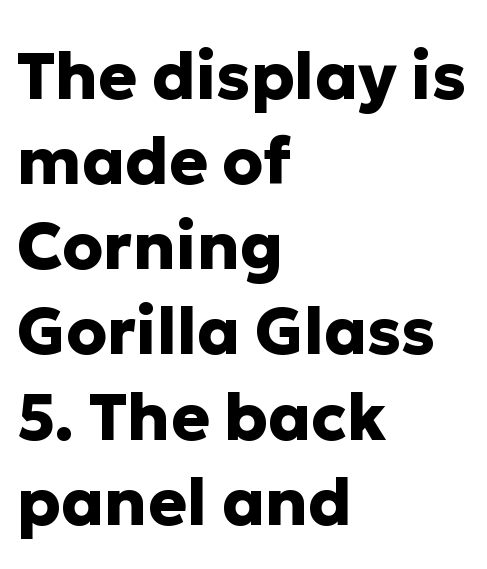
Visually the block forms a straight wall on the left and a jagged coastline on the right. The rendering uses a bold face; every stroke is thick and dark. This is the regular roman posture of the typeface. A typesetter would call this proportional, since set widths differ per character.
